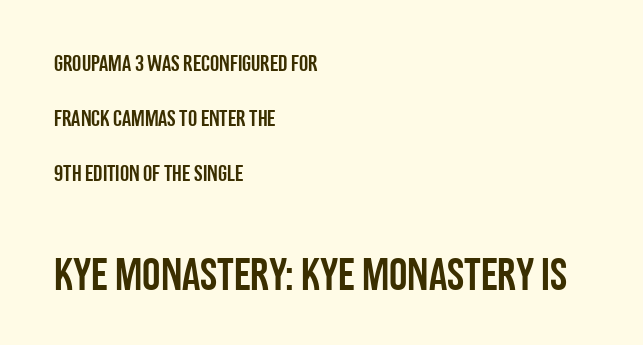
The image shows 46 px condensed sans-serif type, upright; set left-aligned, loose line spacing (2.39x), normal letter spacing, not underlined; the second (bottom) block is 2.0x larger; low stroke contrast and a large x-height.
